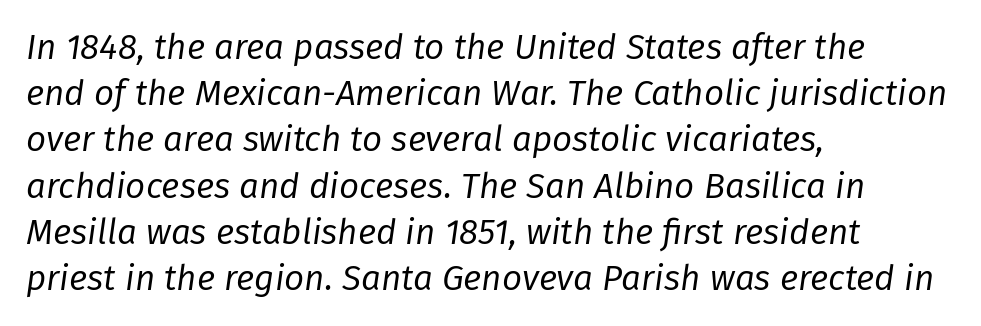
Q: Is the text bold? A: No.
Q: Is the text italic (slanted)? A: Yes, it leans right by about 8 degrees.
Q: Is the text underlined? A: No.
Q: How is the paragraph aligned? A: Left-aligned.
Q: Is the spacing between letters normal or unusually wide? A: Normal.
Q: Is the spacing between lines tight, normal or loose? A: Normal.
Q: Width (condensed, normal, or wide)? A: Normal.
Q: Stroke contrast? A: Low.
Q: x-height? A: Medium.
Q: Monospaced? A: No.
